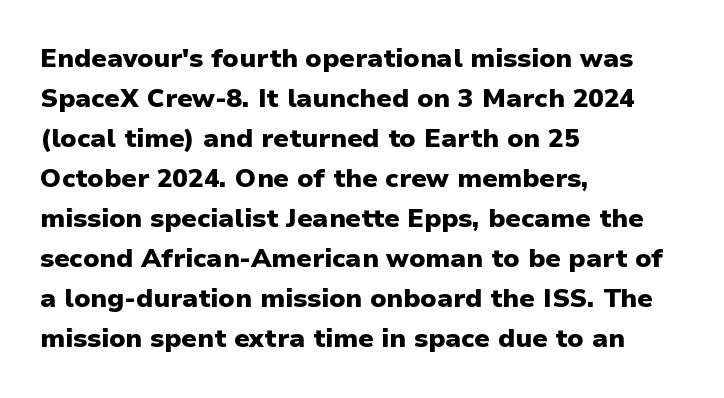
Q: Is the text bold? A: Yes.
Q: Is the text italic (slanted)? A: No, it is upright.
Q: Is the text underlined? A: No.
Q: How is the paragraph aligned? A: Left-aligned.
Q: Is the spacing between letters normal or unusually wide? A: Normal.
Q: Is the spacing between lines tight, normal or loose? A: Normal.
